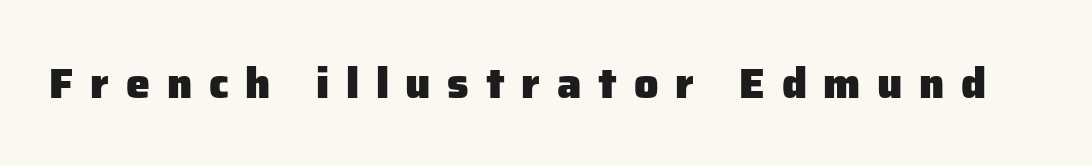
{"serif": "no", "italic": "no", "bold": "yes", "weight": "heavy", "width": "normal", "stroke_contrast": "low", "x_height": "medium", "monospaced": "no", "underline": "no", "letter_spacing": "wide", "letter_spacing_em": 0.39, "glyph_px": 43}
